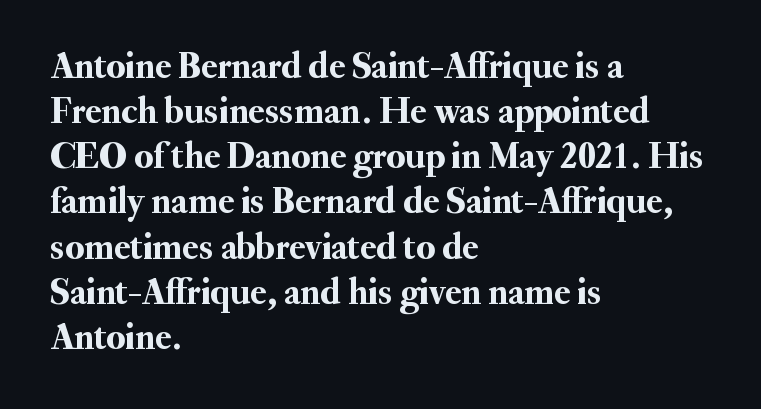
{"serif": "yes", "italic": "no", "width": "normal", "stroke_contrast": "medium", "x_height": "small", "monospaced": "no", "underline": "no", "align": "left", "line_spacing_ratio": 1.22, "letter_spacing": "normal", "letter_spacing_em": 0.0, "glyph_px": 37}
